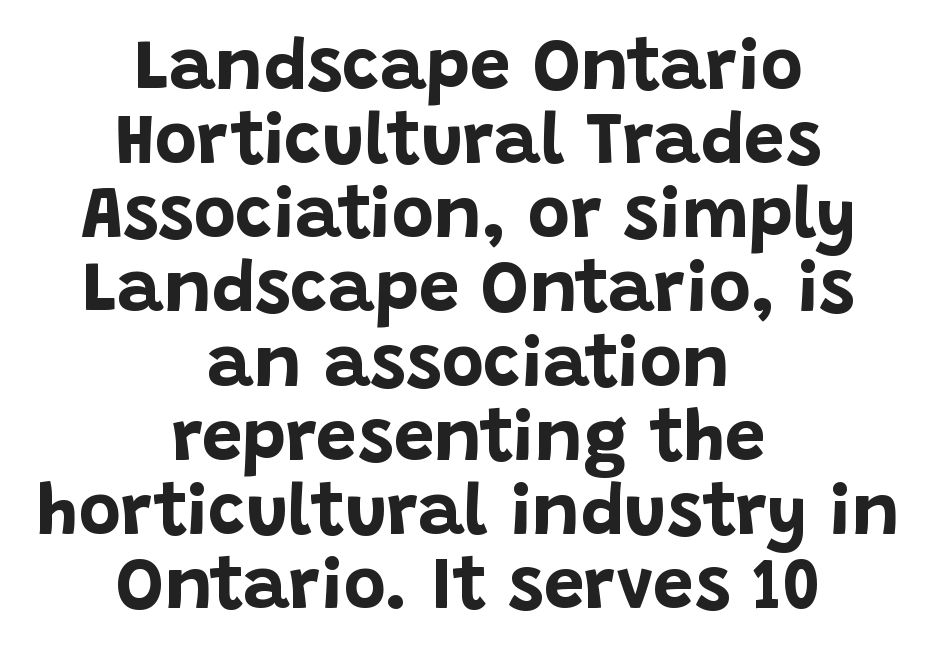
Q: Is the text bold? A: Yes.
Q: Is the text italic (slanted)? A: No, it is upright.
Q: Is the typeface a serif or a sans-serif typeface? A: Sans-serif.
Q: Is the text underlined? A: No.
Q: How is the paragraph aligned? A: Centered.
Q: Is the spacing between letters normal or unusually wide? A: Normal.
Q: Is the spacing between lines tight, normal or loose? A: Tight.
Q: Width (condensed, normal, or wide)? A: Normal.
Q: Stroke contrast? A: Low.
Q: x-height? A: Large.
Q: Monospaced? A: No.
